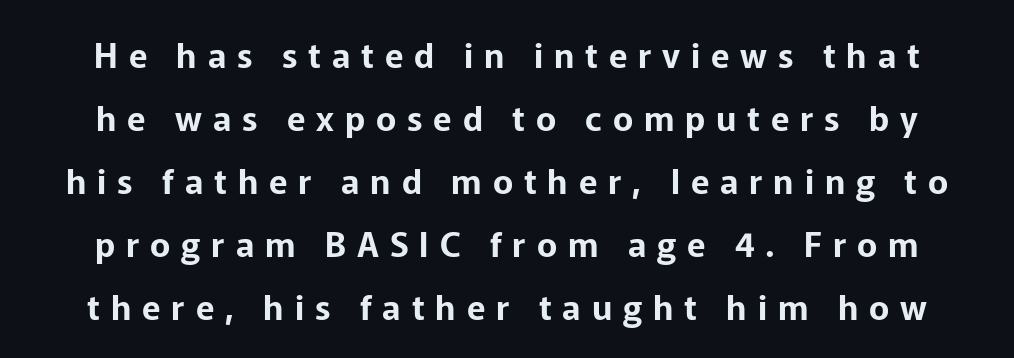
Anything drawn beneath the words? Only blank space. This sample uses an upright cut, with every glyph sitting square on the baseline. How are the letters spaced? Widely, with obvious added tracking. Each letter keeps its own natural width here, so spacing adapts to shape. Observe the absence of serifs on each vertical stroke in this sample.
